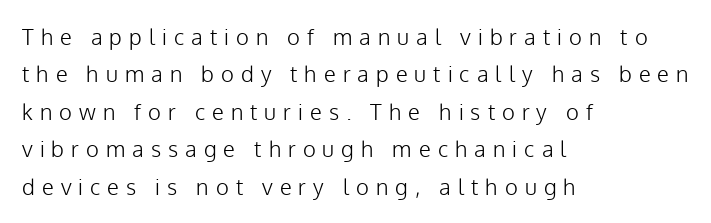
{"italic": "no", "bold": "no", "underline": "no", "align": "left", "line_spacing": "normal", "line_spacing_ratio": 1.7, "letter_spacing": "wide", "letter_spacing_em": 0.32, "glyph_px": 22}
